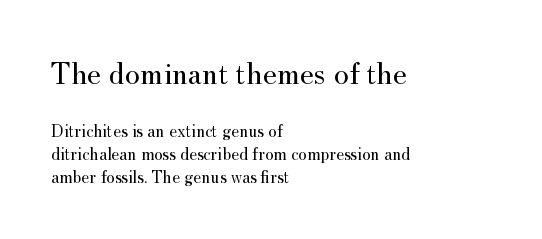
The image shows 32 px regular-weight serif type, upright; set left-aligned, normal line spacing (1.29x), normal letter spacing, not underlined; the first (top) block is 1.78x larger; medium stroke contrast and a small x-height.
